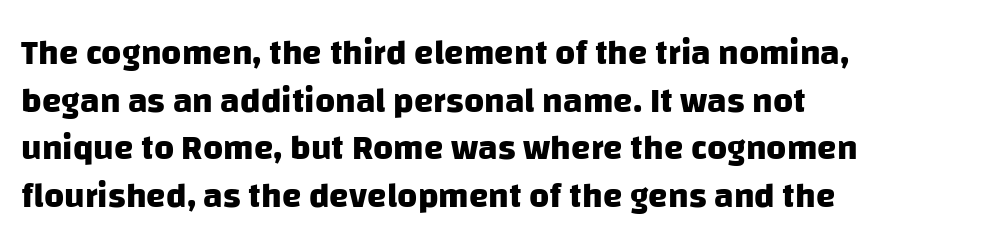
Varying glyph widths throughout — classic text-font behaviour. Serifs: no, the terminals of the letterforms are clean. One-word summary of the alignment: left. How heavy is the stroke? Heavy — this is a bold. The baseline area is clear. Honestly, the letter spacing is just normal — you wouldn't notice it.
